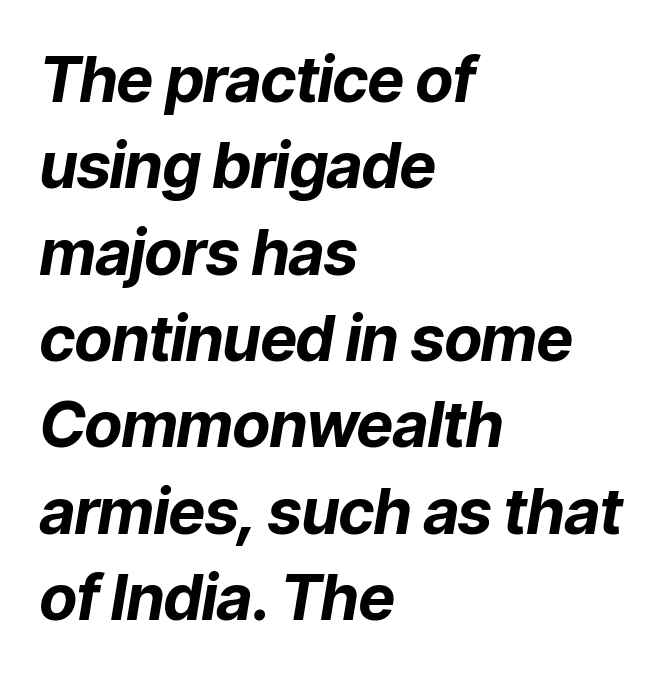
Q: Is the text bold? A: Yes.
Q: Is the text italic (slanted)? A: Yes, it leans right by about 9 degrees.
Q: Is the text underlined? A: No.
Q: How is the paragraph aligned? A: Left-aligned.
Q: Is the spacing between letters normal or unusually wide? A: Normal.
Q: Is the spacing between lines tight, normal or loose? A: Normal.
Q: Width (condensed, normal, or wide)? A: Normal.
Q: Stroke contrast? A: Low.
Q: x-height? A: Medium.
Q: Monospaced? A: No.
